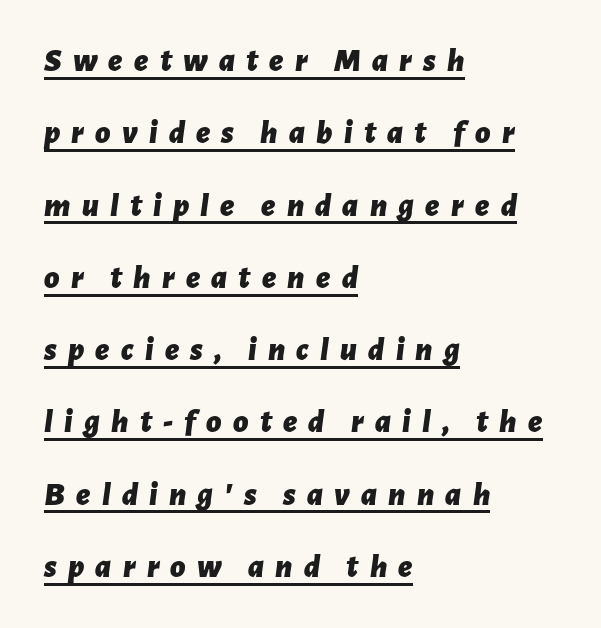
The lines are spread far apart with generous leading. A typesetter would mark this as italic. Think of a printed novel: that variable character pitch is what you see here. This sample uses expanded letter spacing, leaving extra air between glyphs.
